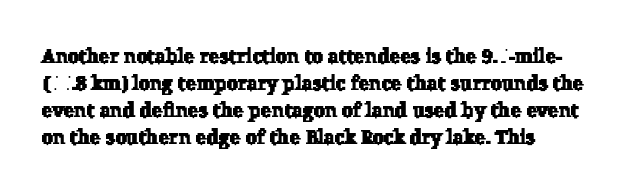
Q: Is the text underlined? A: No.
Q: How is the paragraph aligned? A: Left-aligned.
Q: Is the spacing between letters normal or unusually wide? A: Normal.
Q: Is the spacing between lines tight, normal or loose? A: Normal.
